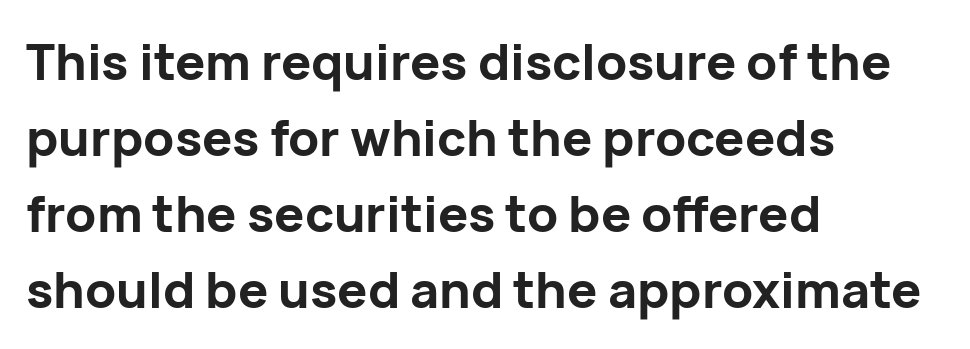
The image shows 50 px bold sans-serif type, upright; set left-aligned, normal line spacing (1.52x), normal letter spacing, not underlined; low stroke contrast and a medium x-height.
